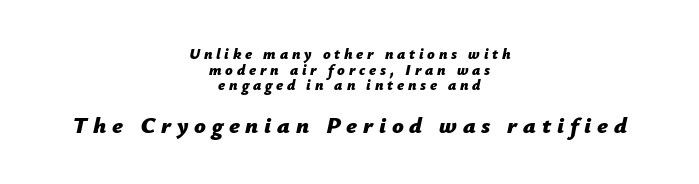
Q: Is the text bold? A: Yes.
Q: Is the text italic (slanted)? A: Yes, it leans right by about 12 degrees.
Q: Is the text underlined? A: No.
Q: How is the paragraph aligned? A: Centered.
Q: Is the spacing between letters normal or unusually wide? A: Unusually wide.
Q: Is the spacing between lines tight, normal or loose? A: Tight.
Q: Which block of text is set in a larger size, the first (top) or the second (bottom)? A: The second (bottom) one.
